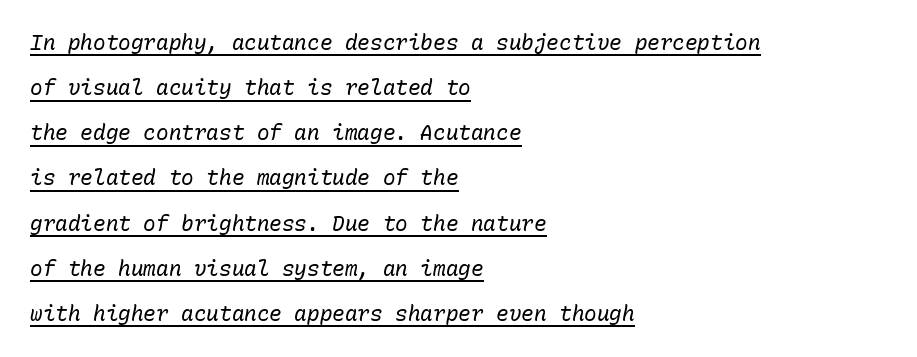
{"italic": "yes", "lean": "right", "slant_degrees": 10, "bold": "no", "underline": "yes", "align": "left", "line_spacing": "loose", "line_spacing_ratio": 2.15, "letter_spacing": "normal", "letter_spacing_em": 0.0, "glyph_px": 21}
